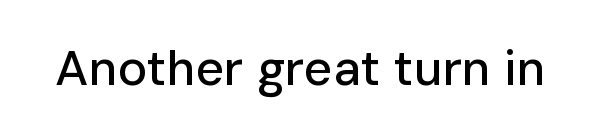
{"serif": "no", "italic": "no", "width": "normal", "stroke_contrast": "low", "x_height": "medium", "monospaced": "no", "underline": "no", "letter_spacing": "normal", "letter_spacing_em": 0.0, "glyph_px": 49}
